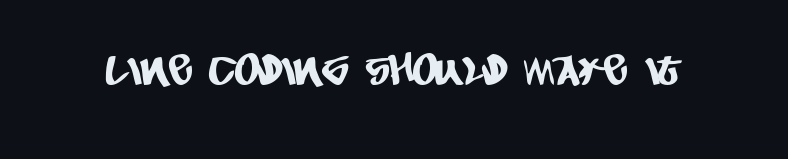
The image shows 43 px condensed sans-serif type; set normal letter spacing, not underlined; low stroke contrast and a large x-height.
